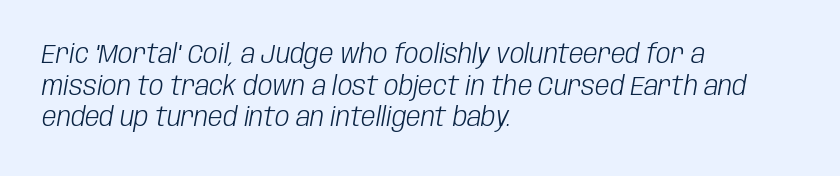
{"italic": "yes", "lean": "right", "slant_degrees": 10, "bold": "no", "underline": "no", "align": "left", "line_spacing_ratio": 1.22, "letter_spacing": "normal", "letter_spacing_em": 0.0, "glyph_px": 26}
